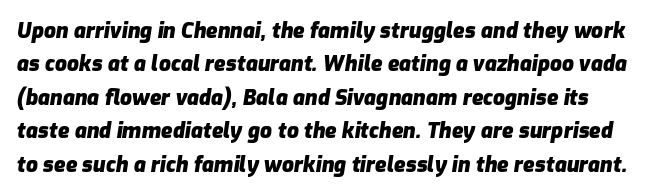
Q: Is the text bold? A: Yes.
Q: Is the text italic (slanted)? A: Yes, it leans right by about 9 degrees.
Q: Is the text underlined? A: No.
Q: Is the spacing between letters normal or unusually wide? A: Normal.
Q: Is the spacing between lines tight, normal or loose? A: Normal.
